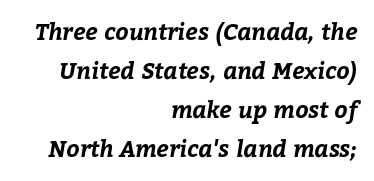
Q: Is the text bold? A: Yes.
Q: Is the text underlined? A: No.
Q: How is the paragraph aligned? A: Right-aligned.
Q: Is the spacing between letters normal or unusually wide? A: Normal.
Q: Is the spacing between lines tight, normal or loose? A: Normal.
